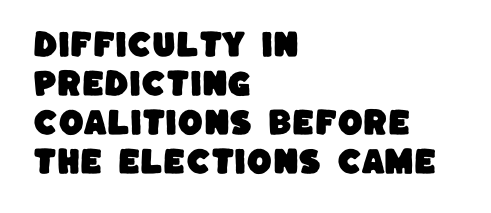
Q: Is the typeface a serif or a sans-serif typeface? A: Sans-serif.
Q: Is the text underlined? A: No.
Q: How is the paragraph aligned? A: Left-aligned.
Q: Is the spacing between letters normal or unusually wide? A: Normal.
Q: Is the spacing between lines tight, normal or loose? A: Normal.
Q: Width (condensed, normal, or wide)? A: Normal.
Q: Stroke contrast? A: Low.
Q: x-height? A: Large.
Q: Monospaced? A: No.
